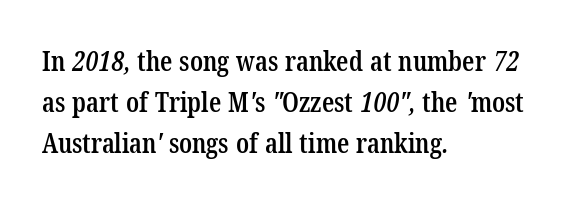
{"bold": "semi", "underline": "no", "align": "left", "line_spacing": "normal", "line_spacing_ratio": 1.52, "letter_spacing": "normal", "letter_spacing_em": 0.0, "glyph_px": 27}
